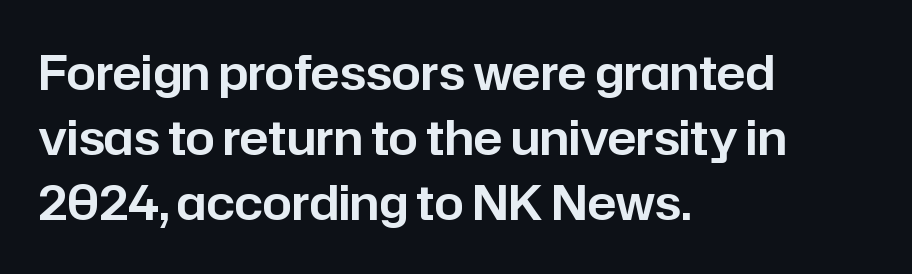
The image shows 47 px sans-serif type, upright; set left-aligned, normal line spacing (1.38x), normal letter spacing, not underlined; low stroke contrast and a medium x-height.
